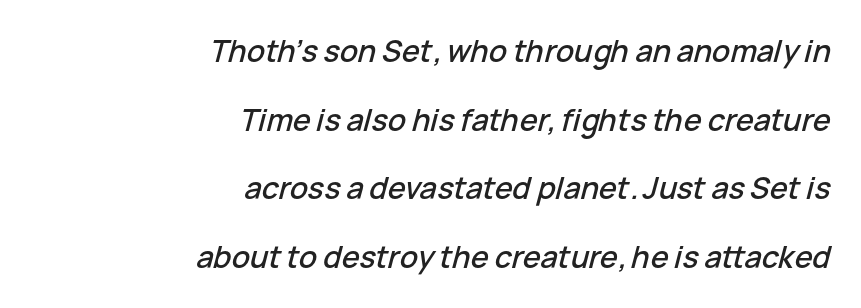
Do the characters align in a grid? No, the font is proportional. A great deal of white space separates one row of letters from the next. This is oblique type, the kind used for emphasis or titles. Notice how the passage keeps a crisp vertical edge on the right only.
